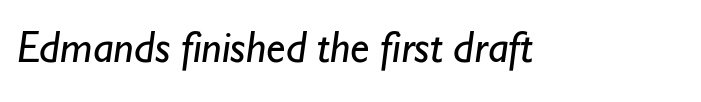
Think of a printed novel: that variable character pitch is what you see here. The specimen omits any rule beneath the text block's lines. Stroke terminals: plain, sans-serif. Tracking here is standard; glyphs follow each other at the usual distance. Weight: in the light-to-regular range.
